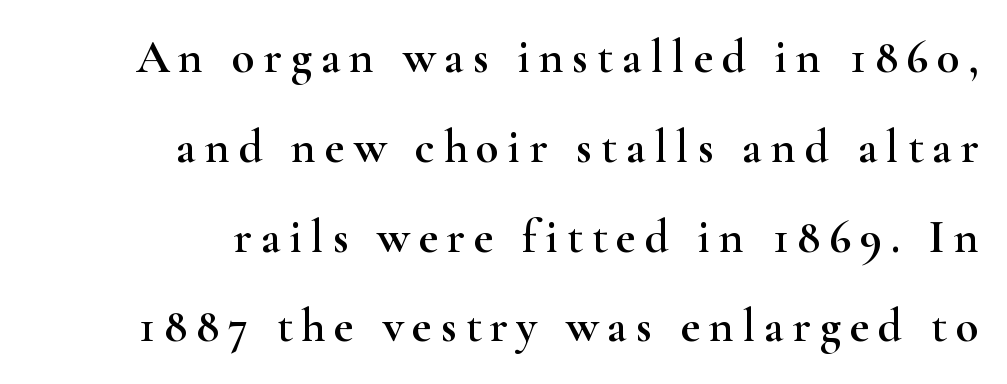
The image shows 47 px wide serif type, upright; set right-aligned, loose line spacing (1.91x), not underlined; high stroke contrast and a small x-height.
